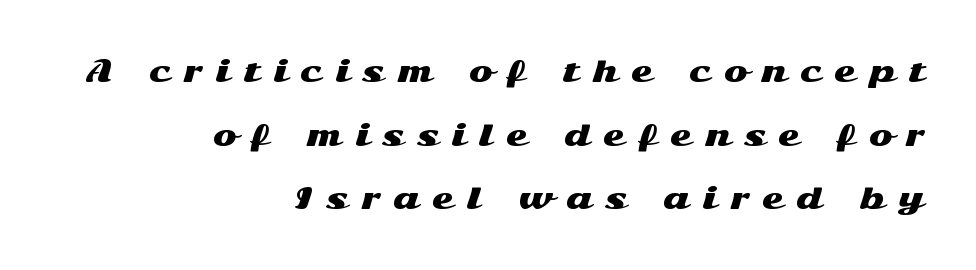
The image shows 28 px wide sans-serif type; set right-aligned, loose line spacing (2.27x), unusually wide letter spacing (+0.48 em), not underlined; medium stroke contrast and a medium x-height.
